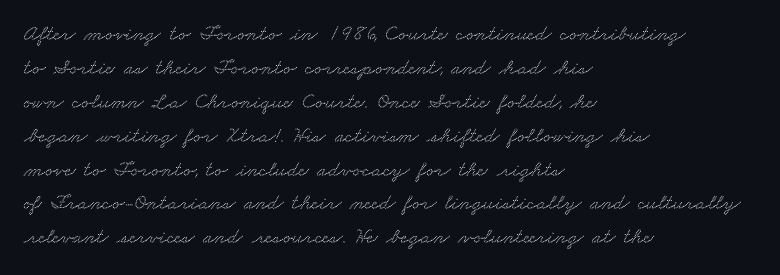
The lines in this sample share a left origin and differ only in where they stop. Each word holds together tightly as a unit, with standard inter-letter gaps. Evenly set lines give the paragraph a standard silhouette. Clear beneath every line of the passage.
